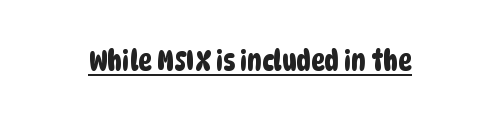
{"serif": "no", "width": "condensed", "stroke_contrast": "low", "x_height": "large", "monospaced": "no", "underline": "yes", "letter_spacing": "normal", "letter_spacing_em": 0.0, "glyph_px": 28}
